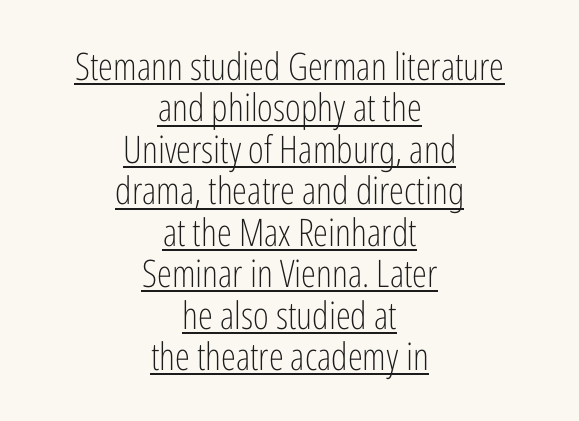
{"serif": "no", "italic": "no", "bold": "no", "weight": "light", "width": "condensed", "stroke_contrast": "low", "x_height": "medium", "monospaced": "no", "underline": "yes", "align": "center", "line_spacing": "tight", "line_spacing_ratio": 1.09, "letter_spacing": "normal", "letter_spacing_em": 0.0, "glyph_px": 38}
